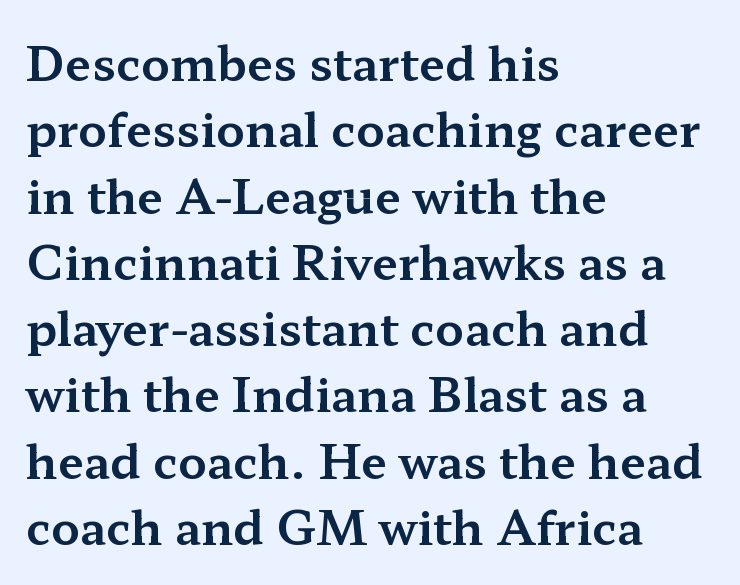
Letter spacing: default. Looks like regular typesetting: each glyph gets only the width it needs. Does the leading feel generous? No, just average. These lines were composed using upright roman letters.
